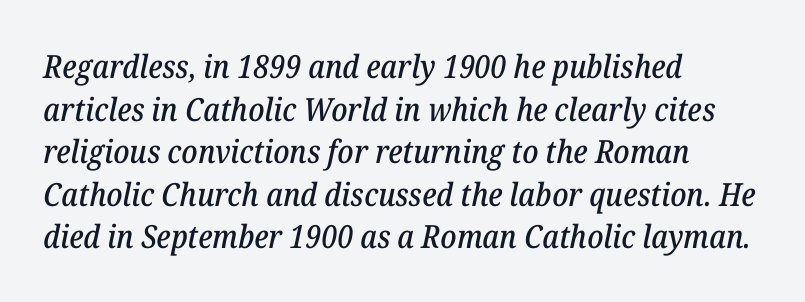
{"serif": "yes", "italic": "yes", "lean": "right", "slant_degrees": 12, "width": "normal", "stroke_contrast": "low", "x_height": "medium", "monospaced": "no", "underline": "no", "align": "left", "line_spacing": "normal", "line_spacing_ratio": 1.33, "letter_spacing": "normal", "letter_spacing_em": 0.0, "glyph_px": 32}
